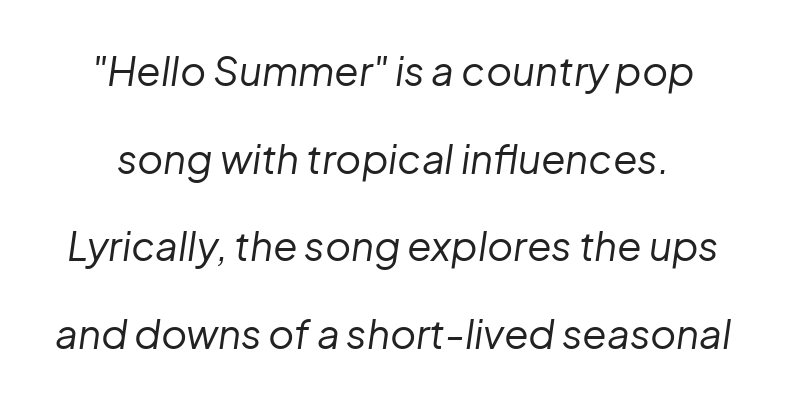
Q: Is the text bold? A: No.
Q: Is the text italic (slanted)? A: Yes, it leans right by about 8 degrees.
Q: Is the text underlined? A: No.
Q: Is the spacing between letters normal or unusually wide? A: Normal.
Q: Is the spacing between lines tight, normal or loose? A: Loose.
Q: Width (condensed, normal, or wide)? A: Normal.
Q: Stroke contrast? A: Low.
Q: x-height? A: Medium.
Q: Monospaced? A: No.
